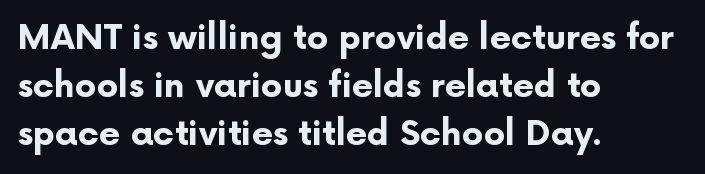
{"serif": "no", "italic": "no", "bold": "yes", "weight": "bold", "width": "normal", "stroke_contrast": "low", "x_height": "medium", "monospaced": "no", "underline": "no", "align": "left", "line_spacing": "normal", "line_spacing_ratio": 1.41, "letter_spacing": "normal", "letter_spacing_em": 0.0, "glyph_px": 34}
